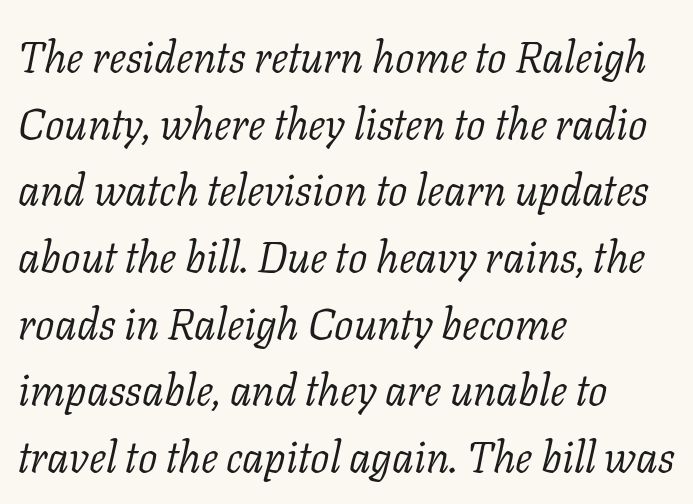
The image shows 43 px light serif type, italic (leaning right); set left-aligned, normal line spacing (1.55x), normal letter spacing, not underlined; low stroke contrast and a medium x-height.
